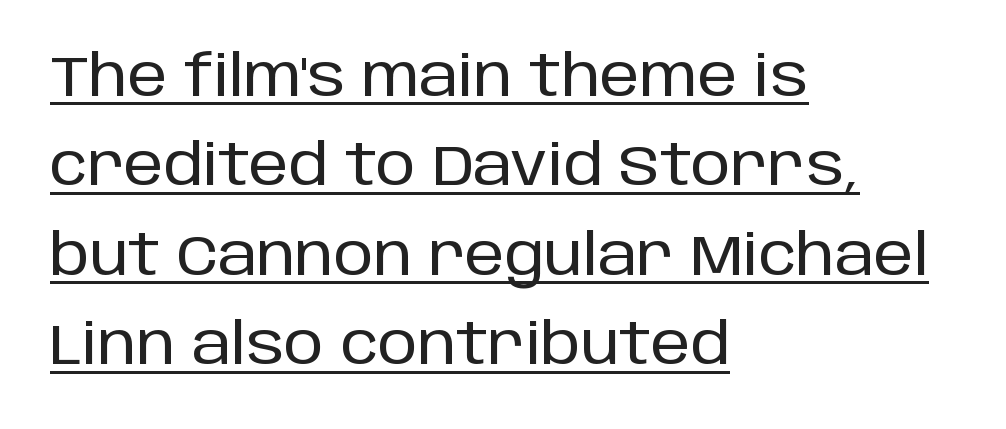
The designer went with a sans here, leaving each stem footless. Interline gaps are of average width in this sample. These lines keep a tight, regular rhythm from letter to letter. Do the characters align in a grid? No, the font is proportional.
